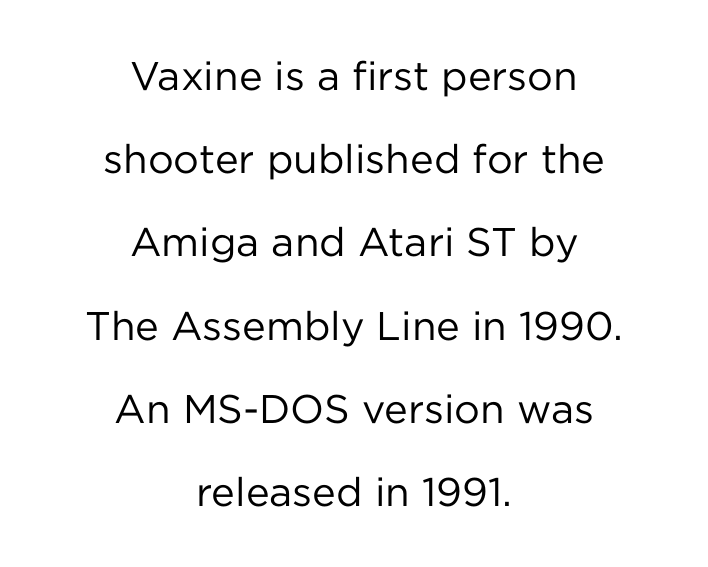
Q: Is the text bold? A: No.
Q: Is the text italic (slanted)? A: No, it is upright.
Q: Is the typeface a serif or a sans-serif typeface? A: Sans-serif.
Q: Is the text underlined? A: No.
Q: How is the paragraph aligned? A: Centered.
Q: Is the spacing between letters normal or unusually wide? A: Normal.
Q: Is the spacing between lines tight, normal or loose? A: Loose.
Q: Width (condensed, normal, or wide)? A: Normal.
Q: Stroke contrast? A: Low.
Q: x-height? A: Medium.
Q: Monospaced? A: No.
